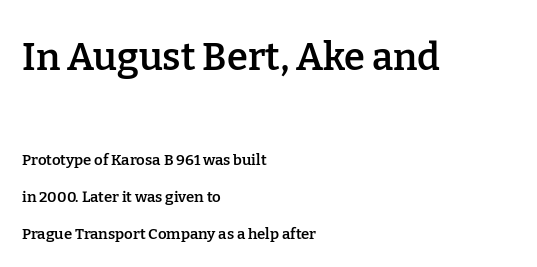
The image shows 38 px semibold serif type, upright; set left-aligned, loose line spacing (2.46x), normal letter spacing, not underlined; the first (top) block is 2.53x larger; low stroke contrast and a medium x-height.
